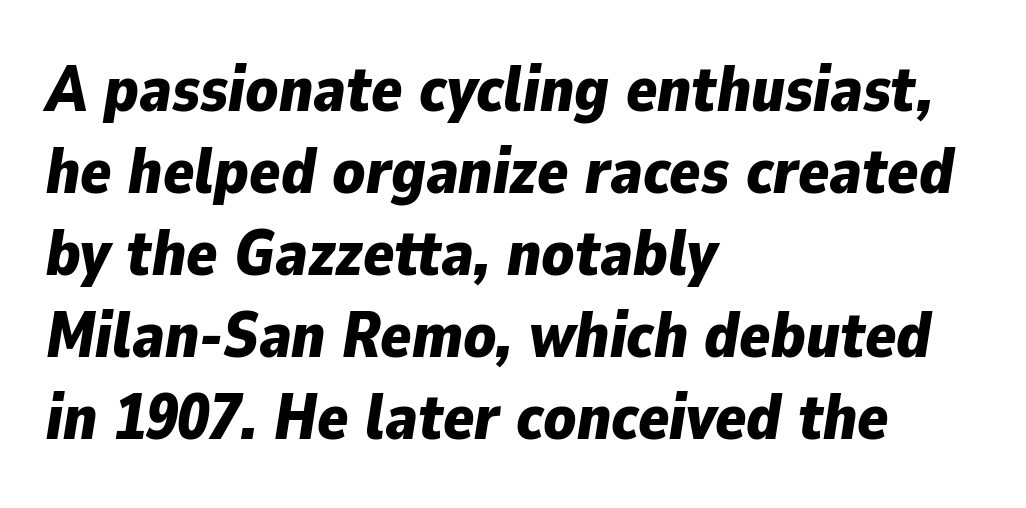
{"italic": "yes", "lean": "right", "slant_degrees": 9, "bold": "yes", "weight": "bold", "width": "normal", "stroke_contrast": "low", "x_height": "medium", "monospaced": "no", "underline": "no", "align": "left", "line_spacing": "normal", "line_spacing_ratio": 1.28, "letter_spacing": "normal", "letter_spacing_em": 0.0, "glyph_px": 64}
